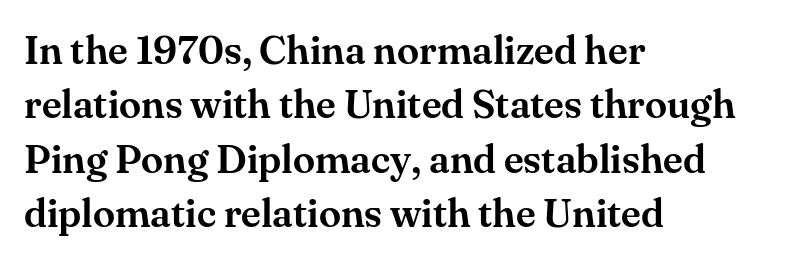
{"serif": "yes", "italic": "no", "width": "normal", "stroke_contrast": "medium", "x_height": "small", "monospaced": "no", "underline": "no", "align": "left", "line_spacing": "normal", "line_spacing_ratio": 1.36, "letter_spacing": "normal", "letter_spacing_em": 0.0, "glyph_px": 40}
